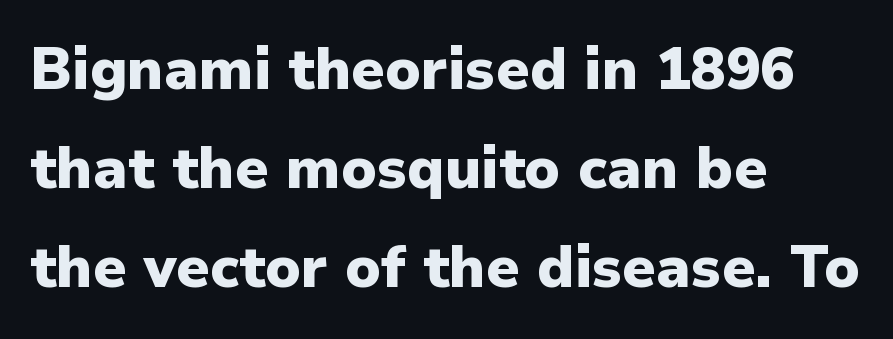
Q: Is the text bold? A: Yes.
Q: Is the text italic (slanted)? A: No, it is upright.
Q: Is the typeface a serif or a sans-serif typeface? A: Sans-serif.
Q: Is the text underlined? A: No.
Q: How is the paragraph aligned? A: Left-aligned.
Q: Is the spacing between letters normal or unusually wide? A: Normal.
Q: Width (condensed, normal, or wide)? A: Normal.
Q: Stroke contrast? A: Low.
Q: x-height? A: Medium.
Q: Monospaced? A: No.
